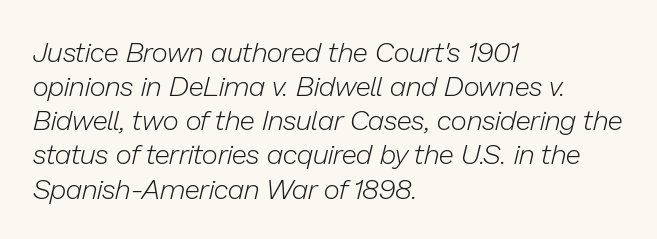
The image shows 28 px light type, italic (leaning right); set left-aligned, line spacing 1.22x, normal letter spacing, not underlined; low stroke contrast and a medium x-height.
